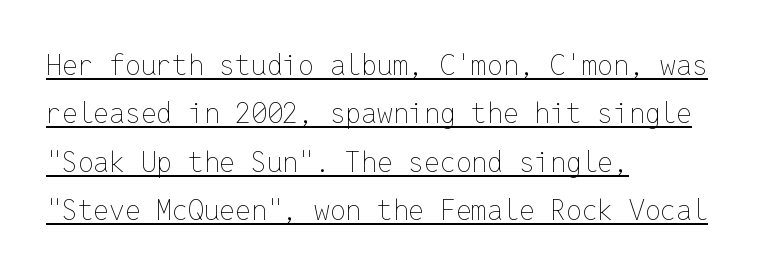
{"italic": "no", "bold": "no", "weight": "thin", "width": "normal", "stroke_contrast": "low", "x_height": "medium", "monospaced": "yes", "underline": "yes", "align": "left", "line_spacing_ratio": 1.73, "letter_spacing": "normal", "letter_spacing_em": 0.0, "glyph_px": 28}
